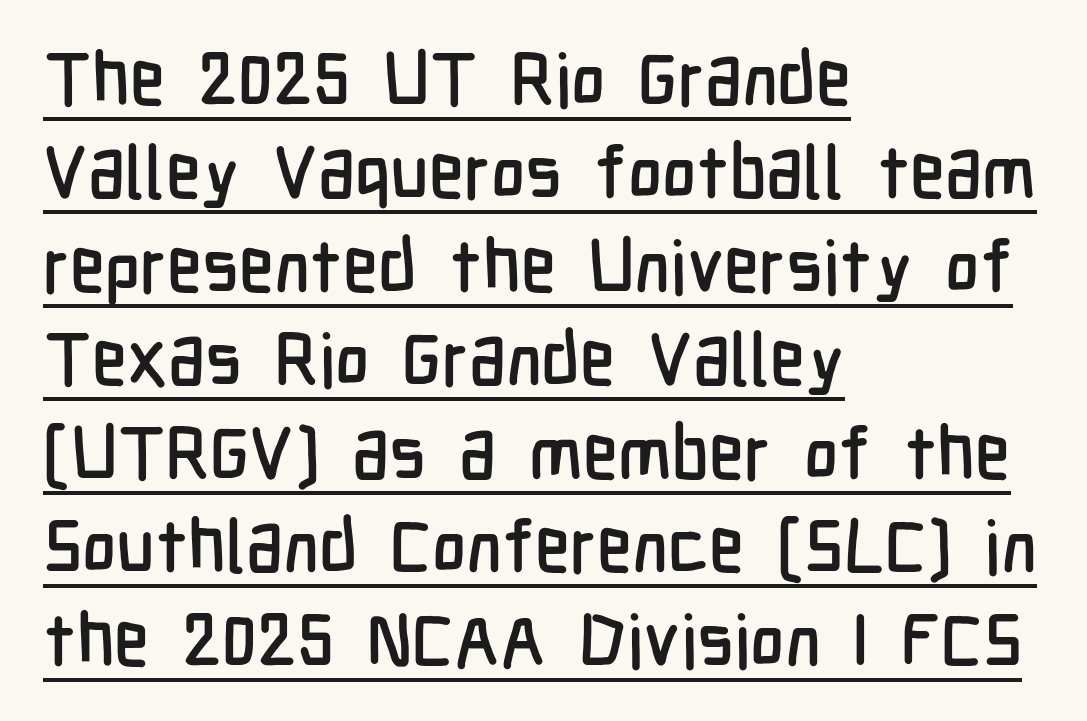
Q: Is the text italic (slanted)? A: No, it is upright.
Q: Is the typeface a serif or a sans-serif typeface? A: Sans-serif.
Q: Is the text underlined? A: Yes.
Q: How is the paragraph aligned? A: Left-aligned.
Q: Is the spacing between letters normal or unusually wide? A: Normal.
Q: Is the spacing between lines tight, normal or loose? A: Normal.
Q: Width (condensed, normal, or wide)? A: Condensed.
Q: Stroke contrast? A: Low.
Q: x-height? A: Medium.
Q: Monospaced? A: No.
